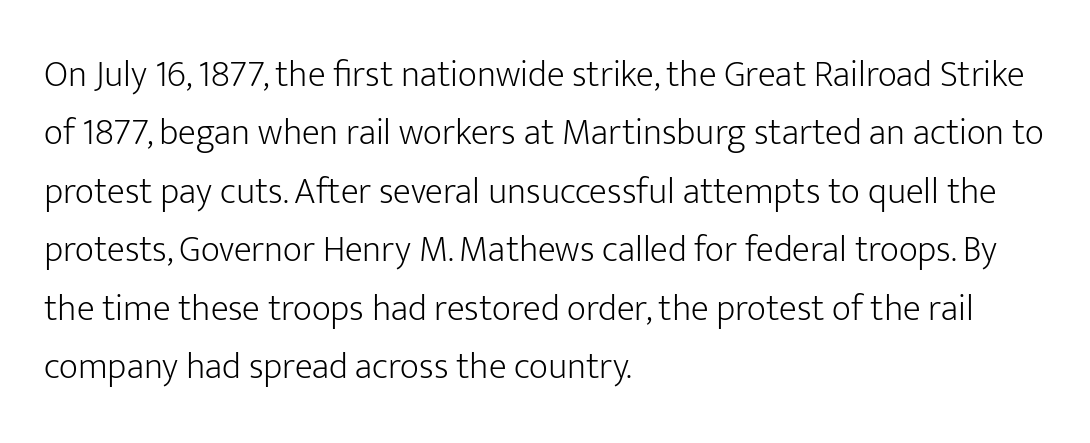
The face used here is proportionally spaced, like ordinary book or web type. Stems and bowls with no extra thickness — not bold. Unmarked baselines from the first word to the last. A normal amount of white space separates one row of letters from the next.
